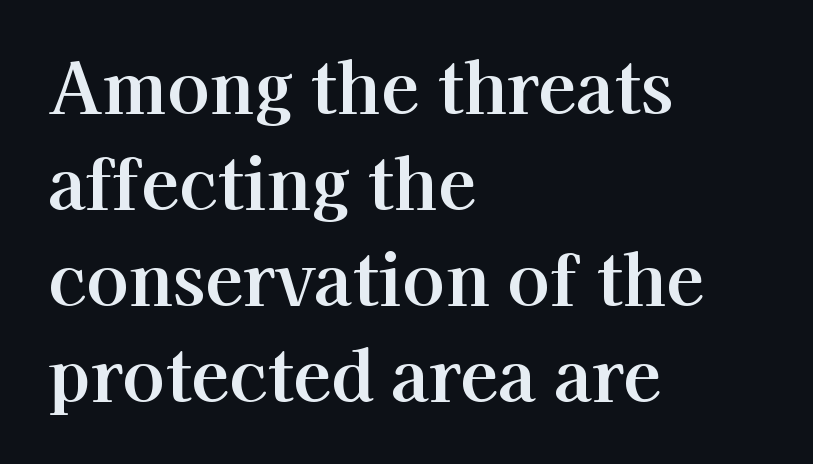
The image shows 70 px serif type, upright; set left-aligned, normal line spacing (1.37x), normal letter spacing, not underlined; high stroke contrast and a medium x-height.
